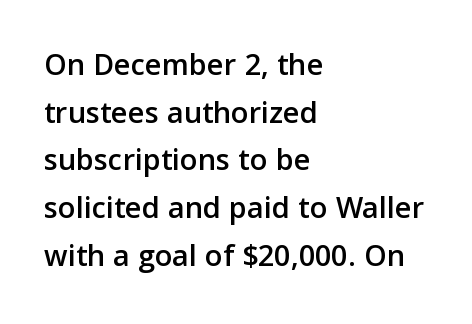
The image shows 32 px sans-serif type, upright; set left-aligned, normal line spacing (1.49x), normal letter spacing, not underlined; low stroke contrast and a medium x-height.
